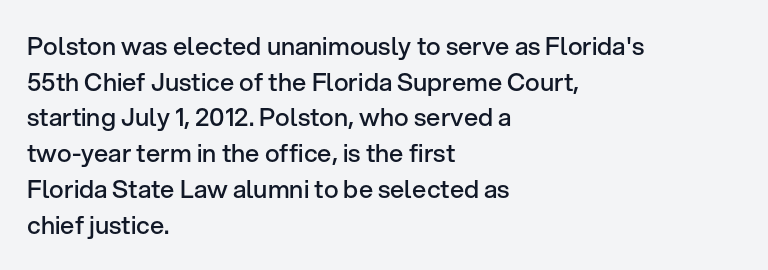
Q: Is the text bold? A: Semi-bold.
Q: Is the text italic (slanted)? A: No, it is upright.
Q: Is the text underlined? A: No.
Q: How is the paragraph aligned? A: Left-aligned.
Q: Is the spacing between letters normal or unusually wide? A: Normal.
Q: Is the spacing between lines tight, normal or loose? A: Normal.
